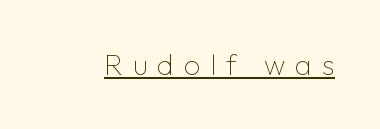
Q: Is the text bold? A: No.
Q: Is the text italic (slanted)? A: No, it is upright.
Q: Is the typeface a serif or a sans-serif typeface? A: Sans-serif.
Q: Is the text underlined? A: Yes.
Q: Is the spacing between letters normal or unusually wide? A: Unusually wide.
Q: Width (condensed, normal, or wide)? A: Normal.
Q: Stroke contrast? A: Low.
Q: x-height? A: Medium.
Q: Monospaced? A: No.
